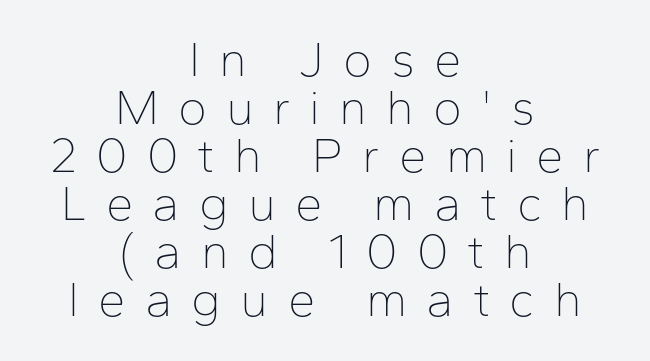
The image shows 49 px thin sans-serif type, upright; set centered, tight line spacing (0.98x), unusually wide letter spacing (+0.39 em), not underlined; low stroke contrast and a medium x-height.
